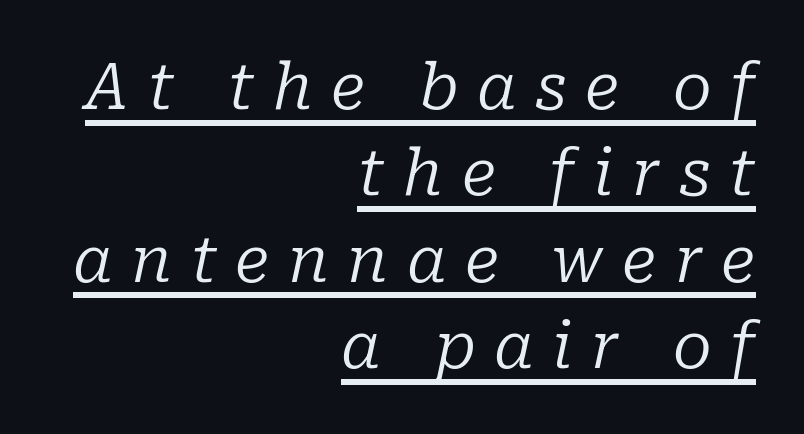
{"serif": "yes", "italic": "yes", "lean": "right", "slant_degrees": 10, "bold": "no", "weight": "regular", "width": "normal", "stroke_contrast": "low", "x_height": "medium", "monospaced": "no", "underline": "yes", "align": "right", "line_spacing": "normal", "line_spacing_ratio": 1.35, "letter_spacing": "wide", "letter_spacing_em": 0.29, "glyph_px": 64}
